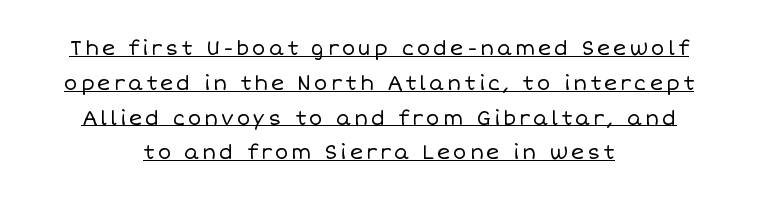
The rag falls on both sides of this text block equally. A baseline rule has been typeset under these characters. Is this a heavy cut? Hardly; it is regular or lighter. This sample uses an upright cut, with every glyph sitting square on the baseline.
